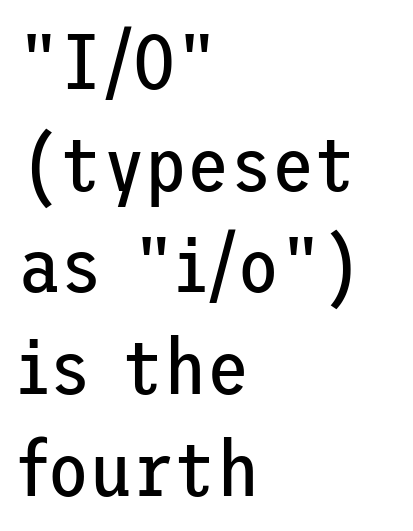
The image shows 77 px regular-weight sans-serif type, upright; set left-aligned, normal line spacing (1.32x), normal letter spacing, not underlined; low stroke contrast and a medium x-height.
